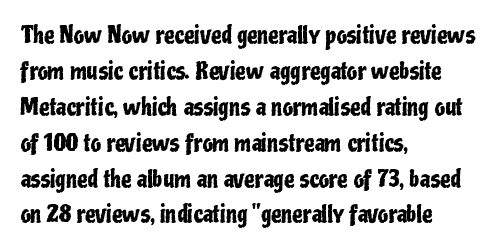
Q: Is the text italic (slanted)? A: No, it is upright.
Q: Is the text underlined? A: No.
Q: How is the paragraph aligned? A: Left-aligned.
Q: Is the spacing between letters normal or unusually wide? A: Normal.
Q: Is the spacing between lines tight, normal or loose? A: Normal.
